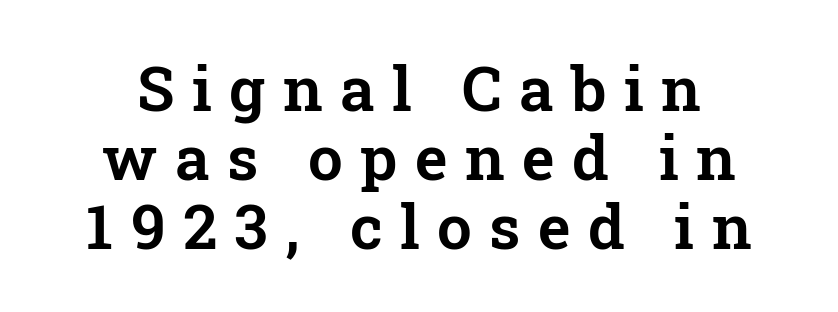
Neither beginnings nor endings align; midpoints do. The passage shown is typed in a proportional face where columns would drift. Does the leading feel generous? Not at all — it's pinched. A typesetter would call this heavily tracked-out type. You can tell it's not italic because the verticals are truly vertical. Has an underline been added? It has not.
